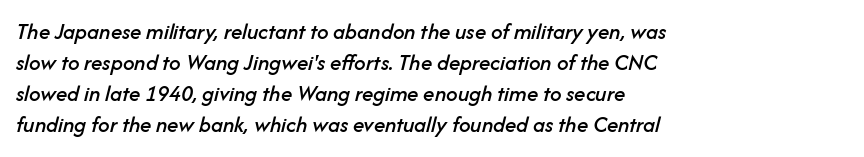
Glyph-to-glyph distance matches everyday printed text. Letters rest on an invisible, unmarked baseline. Characters are canted at an angle relative to the baseline's perpendicular. This sample is left-justified, so line endings fall wherever the words run out. Interline gaps are of average width in this sample.
